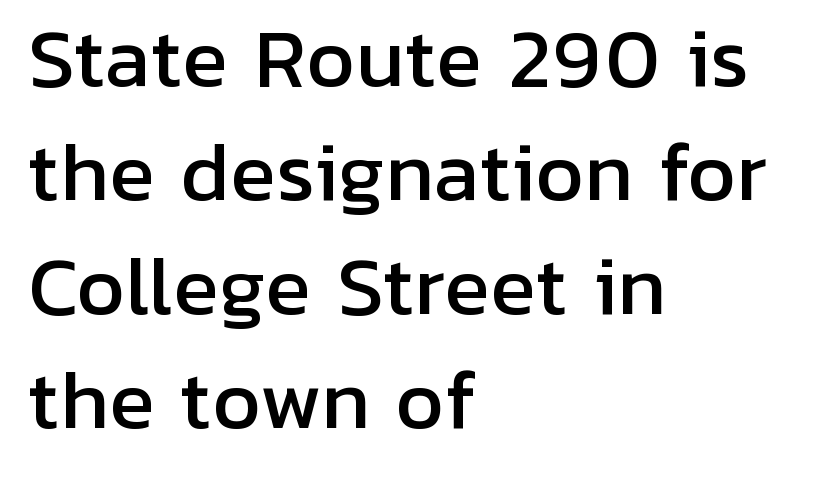
Q: Is the text italic (slanted)? A: No, it is upright.
Q: Is the typeface a serif or a sans-serif typeface? A: Sans-serif.
Q: Is the text underlined? A: No.
Q: How is the paragraph aligned? A: Left-aligned.
Q: Is the spacing between letters normal or unusually wide? A: Normal.
Q: Is the spacing between lines tight, normal or loose? A: Normal.
Q: Width (condensed, normal, or wide)? A: Normal.
Q: Stroke contrast? A: Low.
Q: x-height? A: Medium.
Q: Monospaced? A: No.
